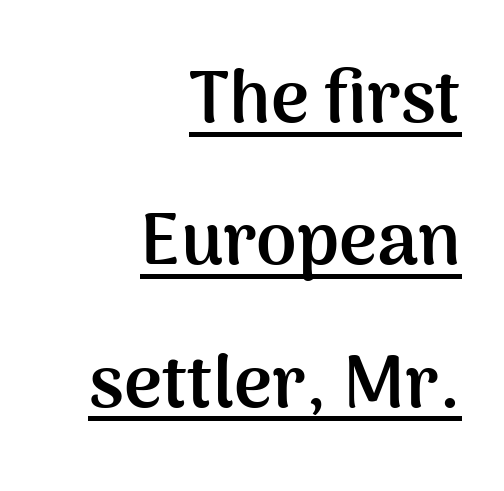
{"serif": "no", "italic": "no", "bold": "yes", "weight": "semibold", "width": "normal", "stroke_contrast": "medium", "x_height": "medium", "monospaced": "no", "underline": "yes", "align": "right", "line_spacing": "loose", "line_spacing_ratio": 1.95, "letter_spacing": "normal", "letter_spacing_em": 0.0, "glyph_px": 73}
